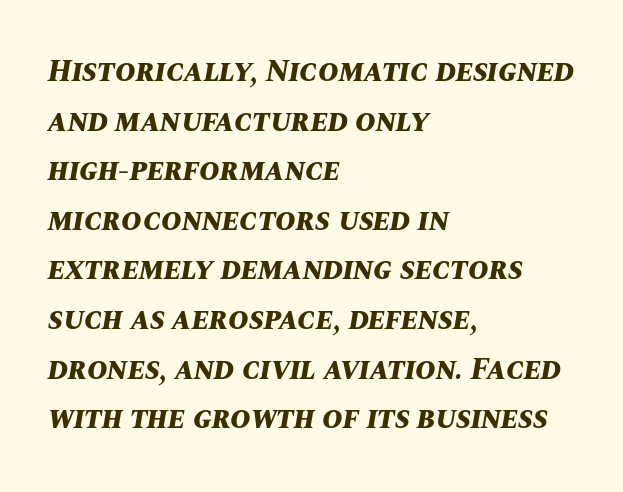
The zone under the glyphs is completely vacant. The specimen reads as italic at a glance. Leading matches the norm, producing a regular column. The setting favours the left margin, as ordinary paragraphs usually do. Does the weight exceed regular? Yes, all the way to bold.
